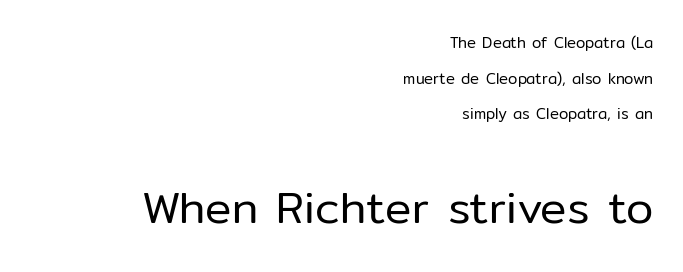
You could not count columns in this text — the font is proportionally spaced. Line ends are locked; line starts wander. A light-to-regular cut is what we see here. Stroke terminals: plain, sans-serif.
